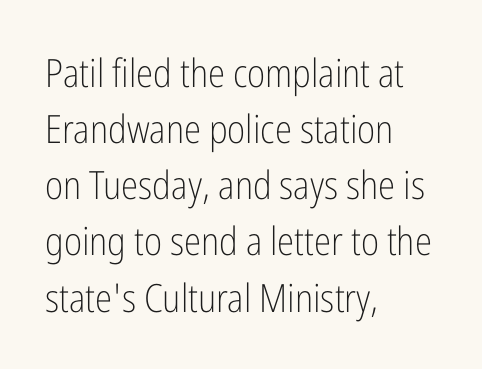
The image shows 39 px light, condensed sans-serif type, upright; set left-aligned, normal line spacing (1.44x), normal letter spacing, not underlined; low stroke contrast and a medium x-height.
